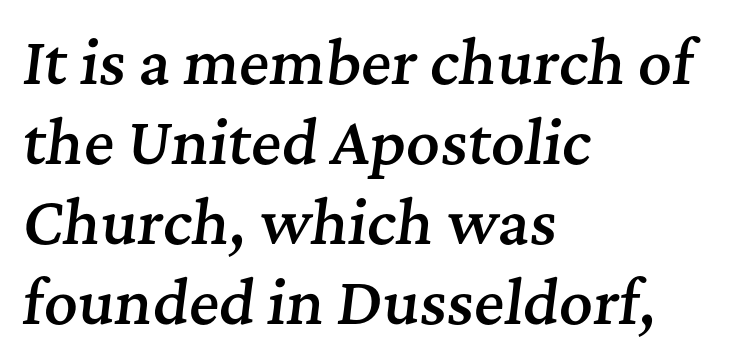
Q: Is the text bold? A: Semi-bold.
Q: Is the text italic (slanted)? A: Yes, it leans right by about 7 degrees.
Q: Is the typeface a serif or a sans-serif typeface? A: Serif.
Q: Is the text underlined? A: No.
Q: How is the paragraph aligned? A: Left-aligned.
Q: Is the spacing between letters normal or unusually wide? A: Normal.
Q: Is the spacing between lines tight, normal or loose? A: Normal.
Q: Width (condensed, normal, or wide)? A: Normal.
Q: Stroke contrast? A: Medium.
Q: x-height? A: Medium.
Q: Monospaced? A: No.
